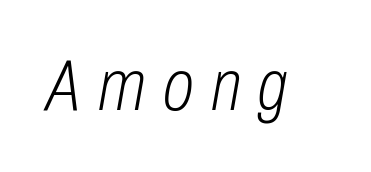
Q: Is the text bold? A: No.
Q: Is the text italic (slanted)? A: Yes, it leans right by about 10 degrees.
Q: Is the text underlined? A: No.
Q: Is the spacing between letters normal or unusually wide? A: Unusually wide.
Q: Width (condensed, normal, or wide)? A: Condensed.
Q: Stroke contrast? A: Low.
Q: x-height? A: Medium.
Q: Monospaced? A: No.
